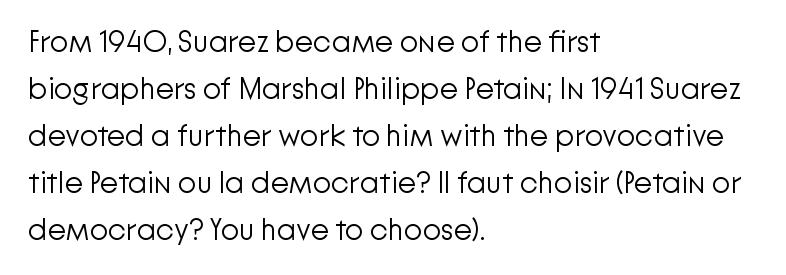
The image shows 30 px light sans-serif type, upright; set left-aligned, normal line spacing (1.57x), normal letter spacing, not underlined; low stroke contrast and a medium x-height.
